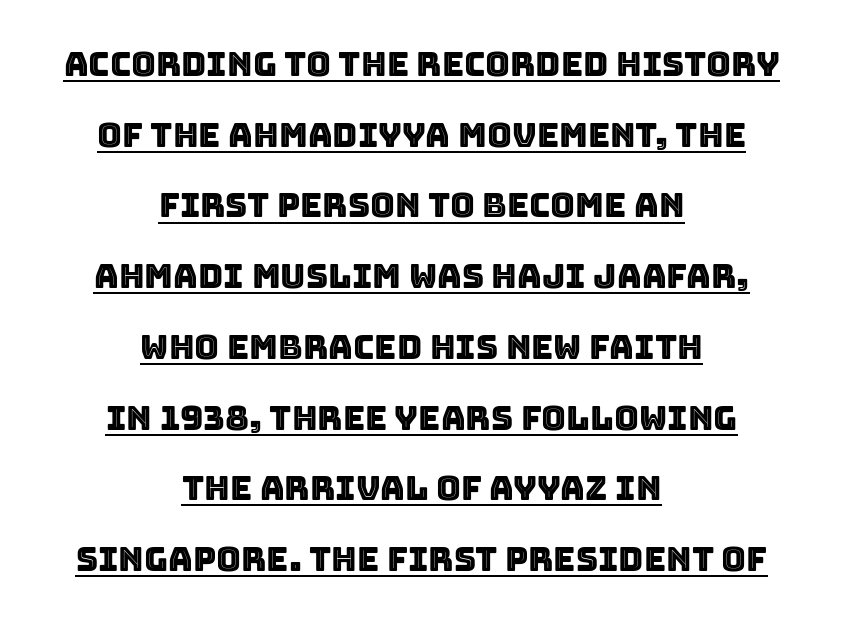
The image shows 34 px text type, upright; set centered, loose line spacing (2.08x), normal letter spacing, underlined; a large x-height.
